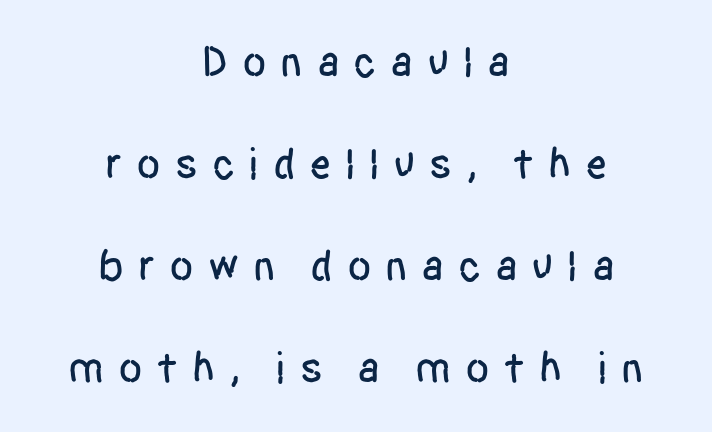
Q: Is the text italic (slanted)? A: No, it is upright.
Q: Is the typeface a serif or a sans-serif typeface? A: Sans-serif.
Q: Is the text underlined? A: No.
Q: How is the paragraph aligned? A: Centered.
Q: Is the spacing between letters normal or unusually wide? A: Unusually wide.
Q: Is the spacing between lines tight, normal or loose? A: Loose.
Q: Width (condensed, normal, or wide)? A: Condensed.
Q: Stroke contrast? A: Low.
Q: x-height? A: Large.
Q: Monospaced? A: No.
